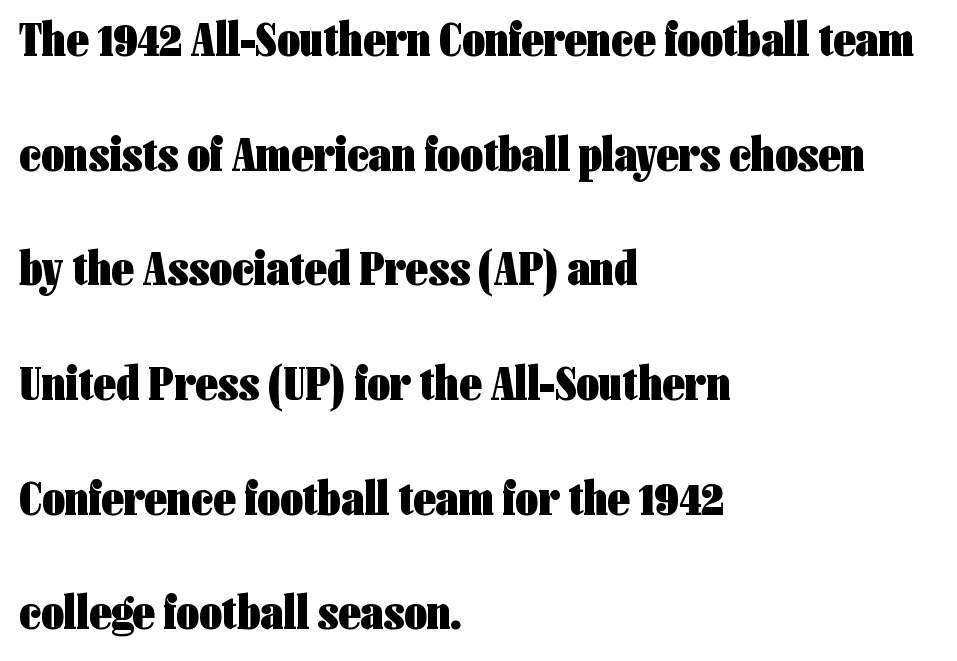
{"serif": "no", "italic": "no", "bold": "yes", "weight": "heavy", "width": "condensed", "stroke_contrast": "low", "x_height": "medium", "monospaced": "no", "underline": "no", "align": "left", "line_spacing": "loose", "line_spacing_ratio": 2.34, "letter_spacing": "normal", "letter_spacing_em": 0.0, "glyph_px": 49}
